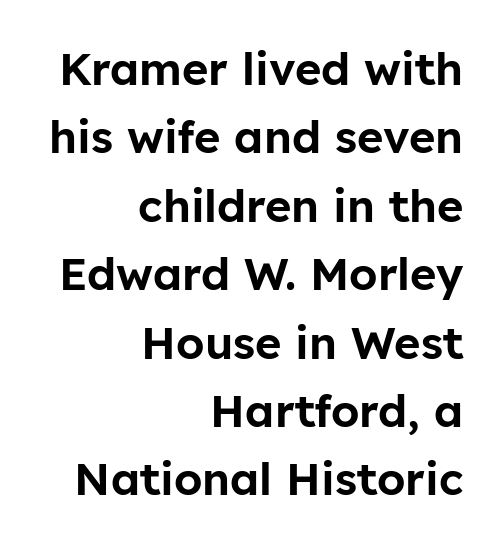
{"serif": "no", "italic": "no", "width": "normal", "stroke_contrast": "low", "x_height": "medium", "monospaced": "no", "underline": "no", "align": "right", "line_spacing": "normal", "line_spacing_ratio": 1.52, "letter_spacing": "normal", "letter_spacing_em": 0.0, "glyph_px": 45}
